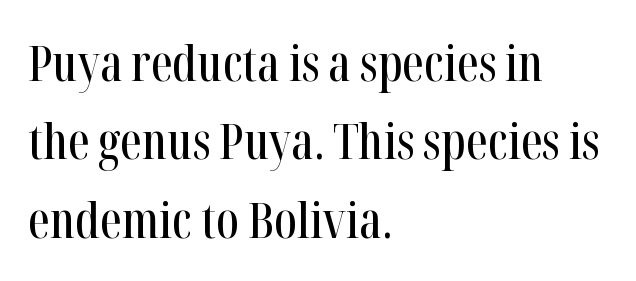
Q: Is the text italic (slanted)? A: No, it is upright.
Q: Is the typeface a serif or a sans-serif typeface? A: Serif.
Q: Is the text underlined? A: No.
Q: How is the paragraph aligned? A: Left-aligned.
Q: Is the spacing between letters normal or unusually wide? A: Normal.
Q: Is the spacing between lines tight, normal or loose? A: Normal.
Q: Width (condensed, normal, or wide)? A: Condensed.
Q: Stroke contrast? A: High.
Q: x-height? A: Medium.
Q: Monospaced? A: No.
